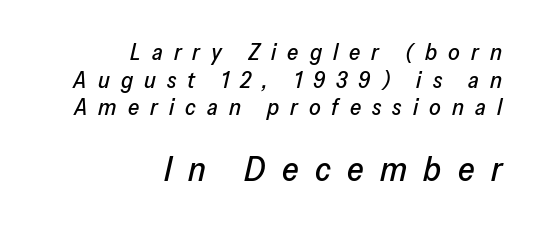
{"italic": "yes", "lean": "right", "slant_degrees": 13, "width": "normal", "stroke_contrast": "low", "x_height": "medium", "monospaced": "no", "underline": "no", "align": "right", "line_spacing_ratio": 1.2, "letter_spacing": "wide", "letter_spacing_em": 0.48, "larger_block": "second", "size_ratio": 1.48, "glyph_px": 34}
